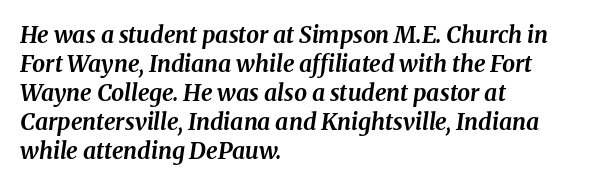
Anything drawn beneath the words? Only blank space. Honestly, the row spacing looks completely unremarkable. Slanted lettering throughout. Leftover space on each line is placed entirely after the last word. Here the glyphs are tracked normally, forming tight word shapes. A full-strength bold gives these letters their thick strokes.
